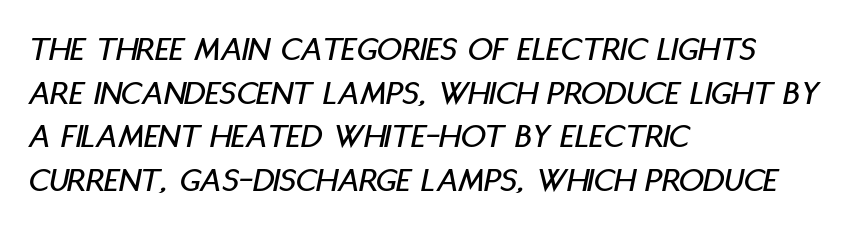
The image shows 35 px condensed type, italic (leaning right); set left-aligned, normal line spacing (1.25x), normal letter spacing, not underlined; low stroke contrast and a large x-height.
